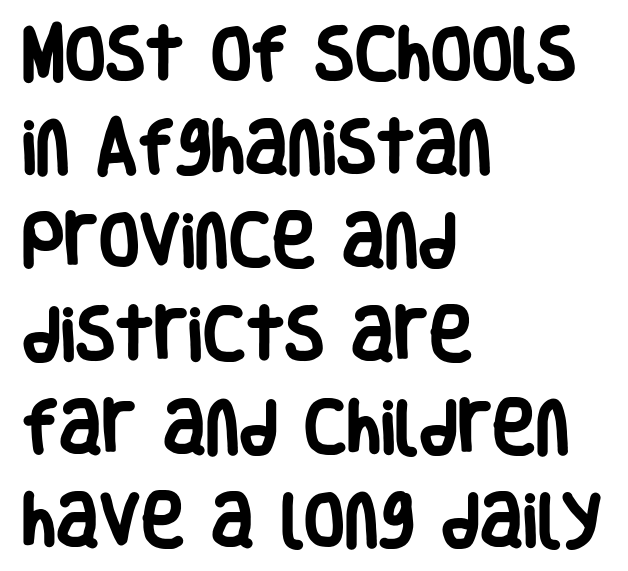
Nothing sits at the stroke ends, so this counts as sans-serif. A student would call this left alignment; a typographer would say flush left, rag right. The rendering uses natural spacing where letterforms have individual widths. The horizontal fit of the characters is conventional and even. The type sits square on the baseline with zero lean. A clean baseline with only descenders dipping below it.
